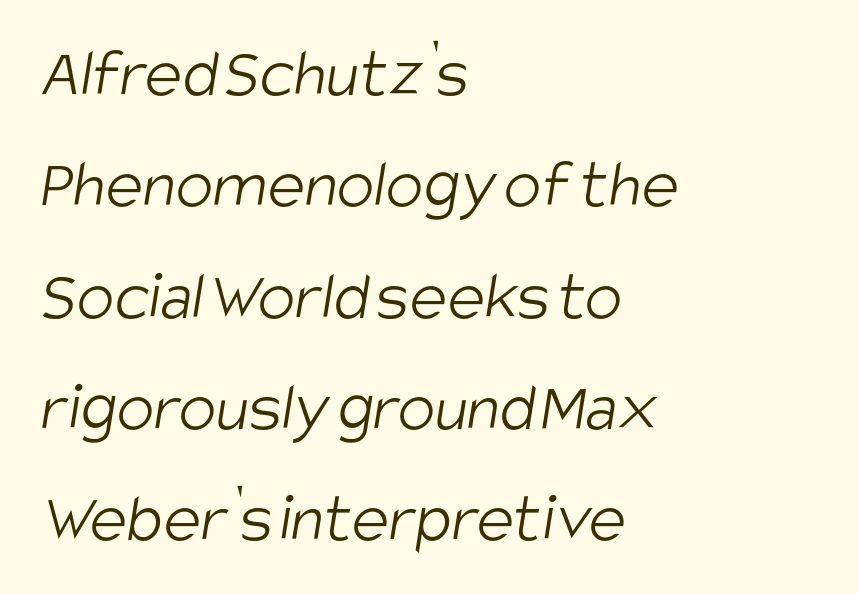
Q: Is the text bold? A: No.
Q: Is the typeface a serif or a sans-serif typeface? A: Sans-serif.
Q: Is the text underlined? A: No.
Q: How is the paragraph aligned? A: Left-aligned.
Q: Is the spacing between letters normal or unusually wide? A: Normal.
Q: Is the spacing between lines tight, normal or loose? A: Normal.
Q: Width (condensed, normal, or wide)? A: Condensed.
Q: Stroke contrast? A: Low.
Q: x-height? A: Large.
Q: Monospaced? A: No.
